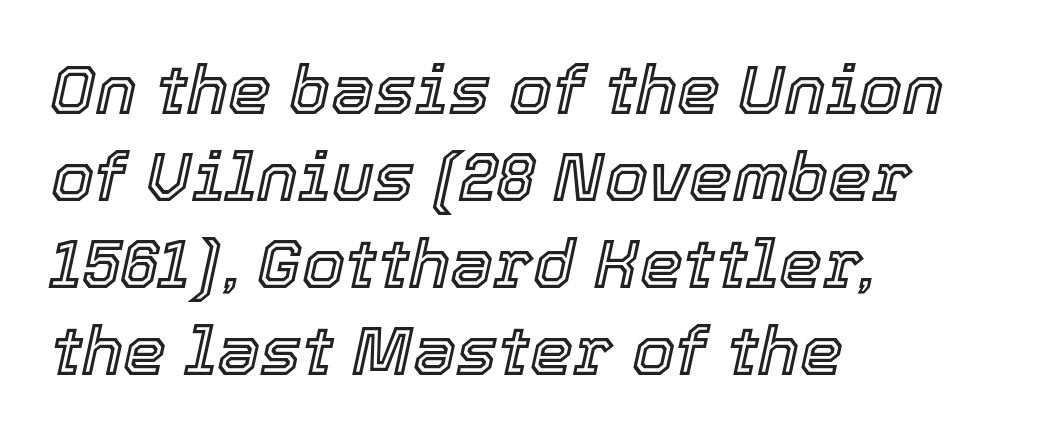
The specimen reads as italic at a glance. The letters advance in unequal steps, a hallmark of proportional type. Nothing unusual about the tracking: characters are spaced as the font intends. Check the space under the baseline: it is left empty. Alignment: flush left. Honestly, the row spacing looks completely unremarkable.
